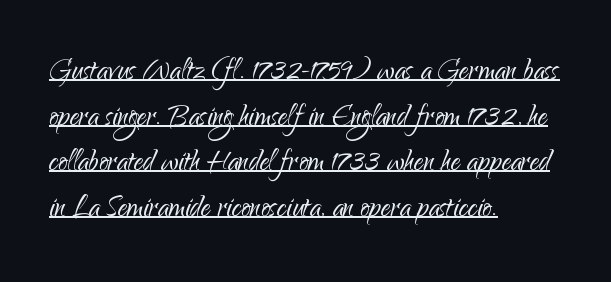
Beneath each row of characters lies a ruled line. The typeface chosen for these lines omits serifs. A typesetter would call this proportional, since set widths differ per character. Stroke mass is kept to a normal reading level or below. All the whitespace from short lines collects on the right.
